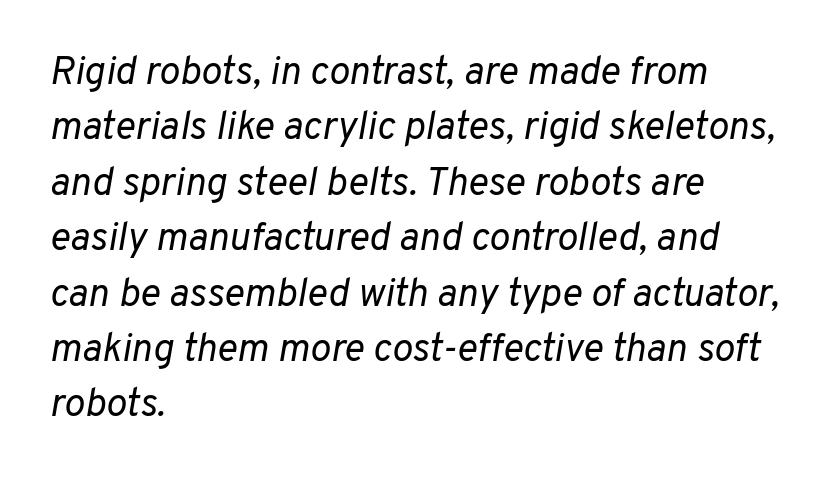
The specimen reads as italic at a glance. This block has exactly the height ordinary leading produces. In terms of letterspacing, this is plain default setting. The space beneath each line is pristine and unruled. Typeset ragged right — the left edge is the straight one. Proportional: the letters do not fall into vertical columns.
